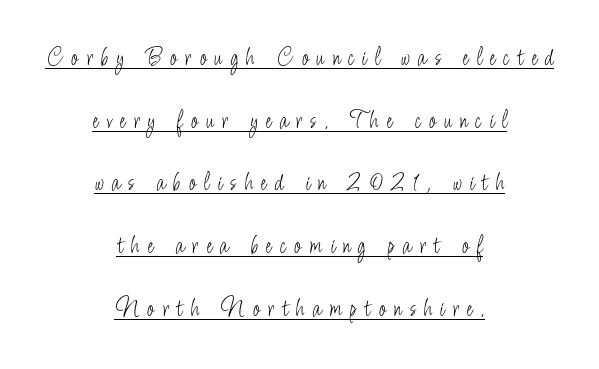
Q: Is the text bold? A: No.
Q: Is the text italic (slanted)? A: Yes.
Q: Is the text underlined? A: Yes.
Q: How is the paragraph aligned? A: Centered.
Q: Is the spacing between letters normal or unusually wide? A: Unusually wide.
Q: Is the spacing between lines tight, normal or loose? A: Loose.
